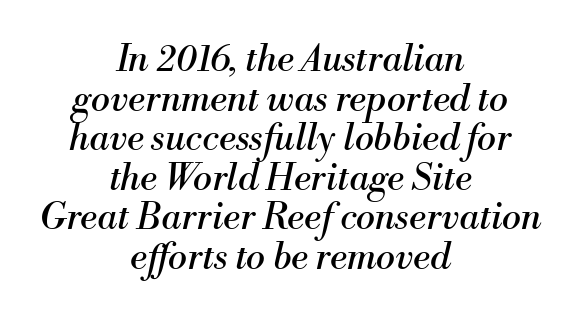
The font's italic variant was chosen for this text. The glyphs are unaccompanied by any horizontal stroke below them. Note: serifs present on the glyphs. How are the letters spaced? Ordinarily, with no added tracking.
